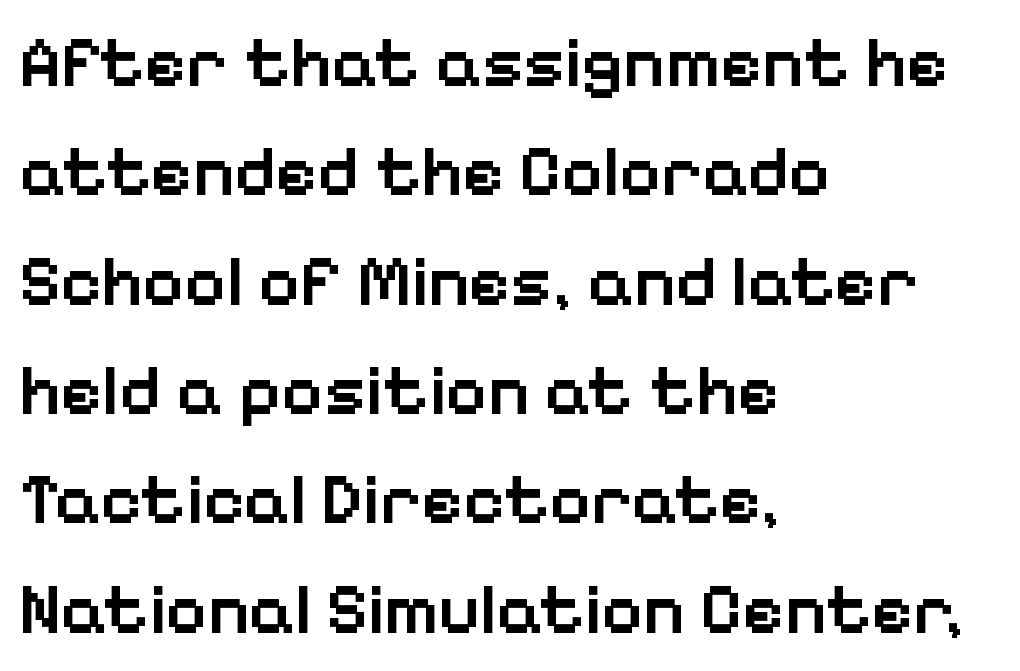
Heft: intermediate — a semibold. These lines keep a tight, regular rhythm from letter to letter. Nope, no serifs anywhere on these letters. The rendering anchors every line to the left-hand side. The words here are not underlined. Think of a printed novel: that variable character pitch is what you see here.
